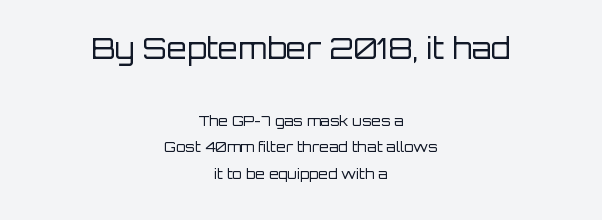
Q: Is the text bold? A: No.
Q: Is the text italic (slanted)? A: No, it is upright.
Q: Is the typeface a serif or a sans-serif typeface? A: Sans-serif.
Q: Is the text underlined? A: No.
Q: How is the paragraph aligned? A: Centered.
Q: Is the spacing between letters normal or unusually wide? A: Normal.
Q: Which block of text is set in a larger size, the first (top) or the second (bottom)? A: The first (top) one.
Q: Width (condensed, normal, or wide)? A: Normal.
Q: Stroke contrast? A: Low.
Q: x-height? A: Large.
Q: Monospaced? A: No.
